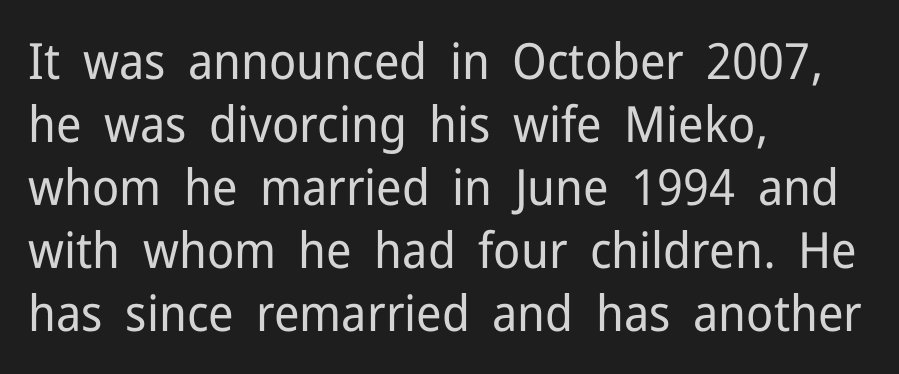
The image shows 50 px regular-weight sans-serif type, upright; set left-aligned, normal line spacing (1.26x), normal letter spacing, not underlined; low stroke contrast and a medium x-height.
